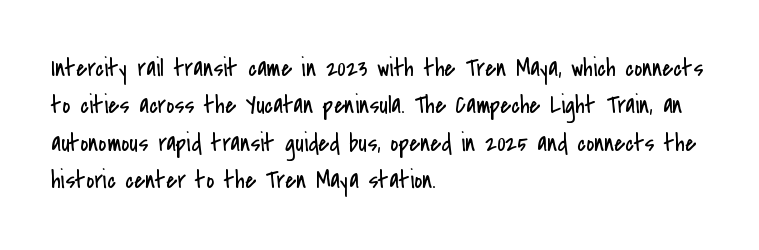
Q: Is the text bold? A: No.
Q: Is the text italic (slanted)? A: No, it is upright.
Q: Is the text underlined? A: No.
Q: How is the paragraph aligned? A: Left-aligned.
Q: Is the spacing between letters normal or unusually wide? A: Normal.
Q: Is the spacing between lines tight, normal or loose? A: Normal.
